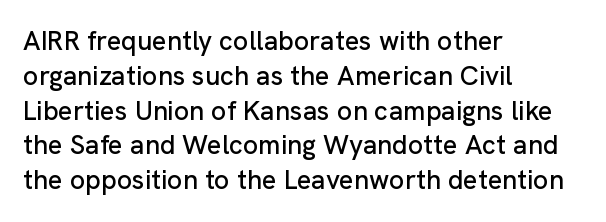
{"italic": "no", "underline": "no", "align": "left", "line_spacing": "normal", "line_spacing_ratio": 1.29, "letter_spacing": "normal", "letter_spacing_em": 0.0, "glyph_px": 27}
